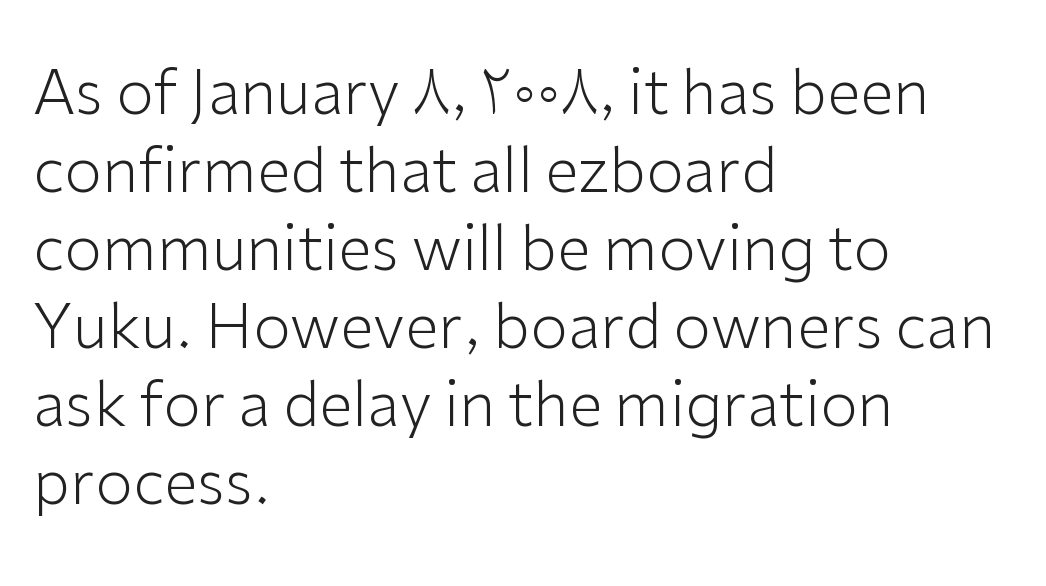
No feet cap the strokes, marking this as sans-serif type. Notice how the passage keeps a crisp vertical edge on the left only. Evenly set lines give the paragraph a standard silhouette. Character widths vary here, with narrow letters taking less room than wide ones. Any mark beneath the type? The region is blank. The gaps between neighbouring characters are ordinary and unremarkable.
